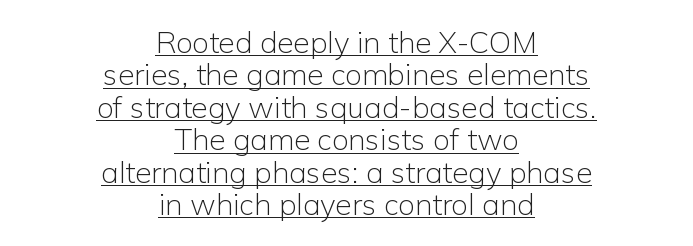
{"serif": "no", "italic": "no", "bold": "no", "weight": "light", "width": "normal", "stroke_contrast": "low", "x_height": "medium", "monospaced": "no", "underline": "yes", "align": "center", "line_spacing": "tight", "line_spacing_ratio": 1.08, "letter_spacing": "normal", "letter_spacing_em": 0.0, "glyph_px": 30}
